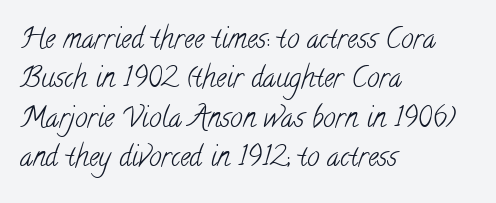
Q: Is the text bold? A: No.
Q: Is the typeface a serif or a sans-serif typeface? A: Serif.
Q: Is the text underlined? A: No.
Q: How is the paragraph aligned? A: Left-aligned.
Q: Is the spacing between letters normal or unusually wide? A: Normal.
Q: Is the spacing between lines tight, normal or loose? A: Normal.
Q: Width (condensed, normal, or wide)? A: Condensed.
Q: Stroke contrast? A: Low.
Q: x-height? A: Small.
Q: Monospaced? A: No.
